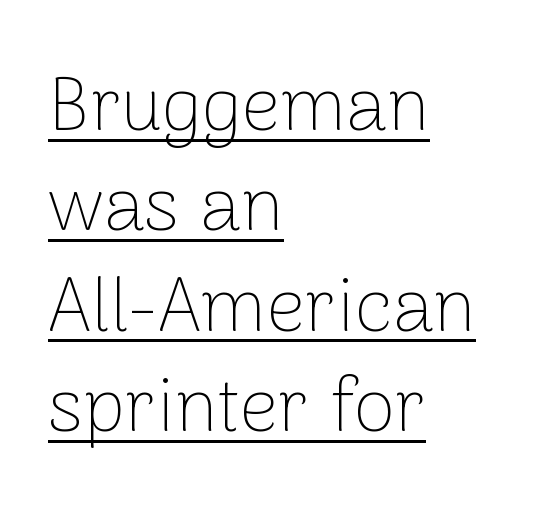
The leading is moderate, giving the passage an even texture. Is the block centered? No — it sits flush against the left margin. You could not count columns in this text — the font is proportionally spaced. The font is comparable to plain body text, perhaps lighter. This is sans-serif lettering, the kind often seen on screens and signage. Is there any slant? The stems are plumb.
